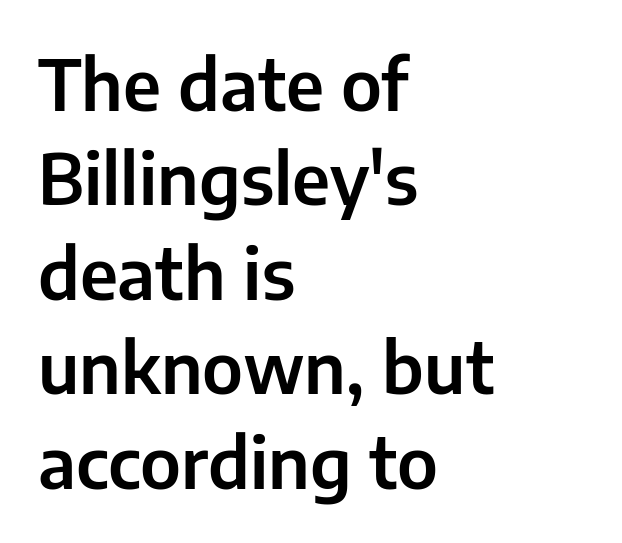
Reading down the block, your eye returns to a fixed left position each line. The rendering uses natural spacing where letterforms have individual widths. These lines sit exactly where default settings would place them. How are the letters spaced? Ordinarily, with no added tracking.
